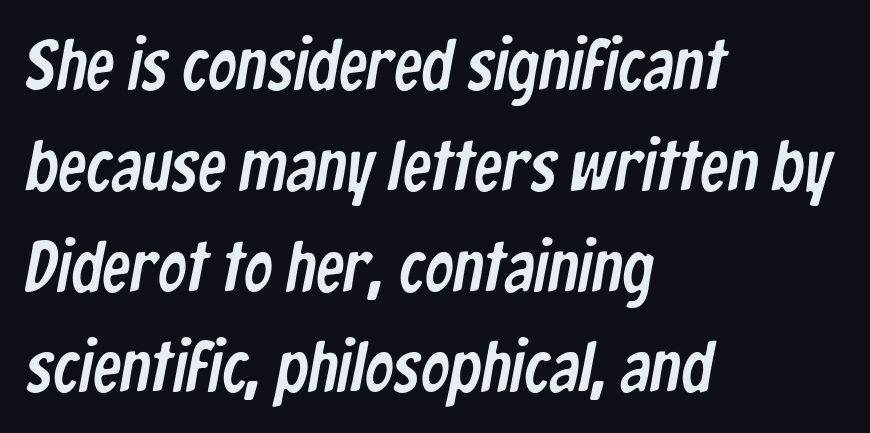
The image shows 71 px condensed sans-serif type; set left-aligned, normal line spacing (1.42x), normal letter spacing, not underlined; low stroke contrast and a medium x-height.
